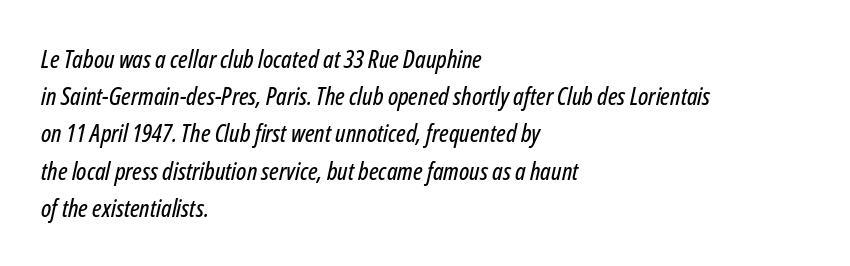
Slant detected: the letters are inclined. The zone under the glyphs is completely vacant. Typeset ragged right — the left edge is the straight one. Compared with typical body copy, the letter spacing here is the same.
